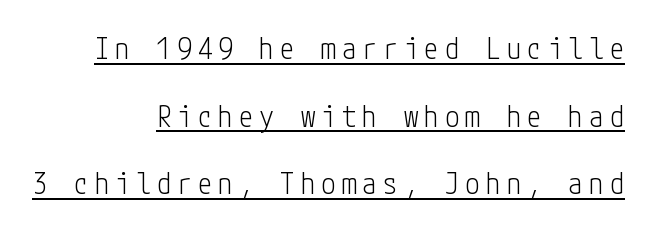
The image shows 29 px light, condensed sans-serif type, upright; set right-aligned, loose line spacing (2.33x), unusually wide letter spacing (+0.21 em), underlined; low stroke contrast and a medium x-height.
